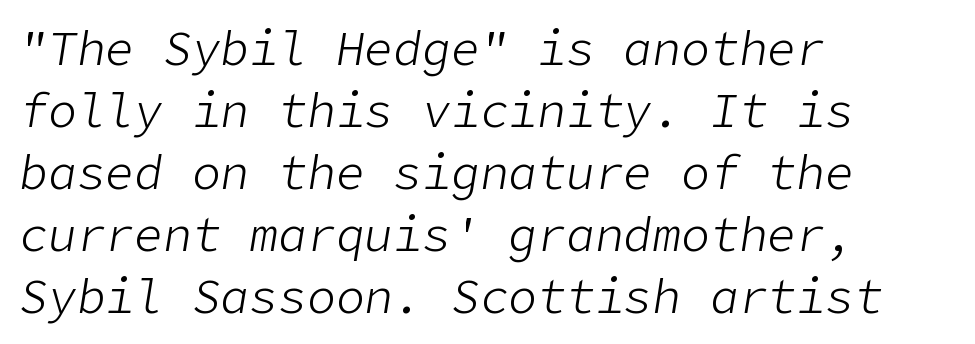
{"italic": "yes", "lean": "right", "slant_degrees": 9, "bold": "no", "weight": "light", "width": "normal", "stroke_contrast": "low", "x_height": "medium", "underline": "no", "align": "left", "line_spacing": "normal", "line_spacing_ratio": 1.29, "letter_spacing": "normal", "letter_spacing_em": 0.0, "glyph_px": 48}
